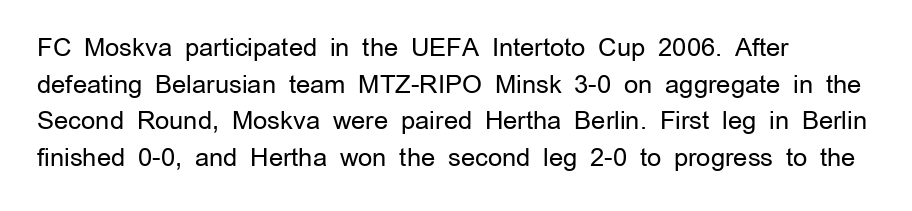
{"italic": "no", "bold": "no", "underline": "no", "align": "left", "line_spacing": "normal", "line_spacing_ratio": 1.47, "letter_spacing": "normal", "letter_spacing_em": 0.0, "glyph_px": 25}
